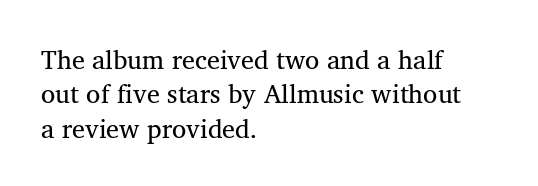
The image shows 26 px text type, upright; set left-aligned, normal line spacing (1.32x), normal letter spacing, not underlined.
